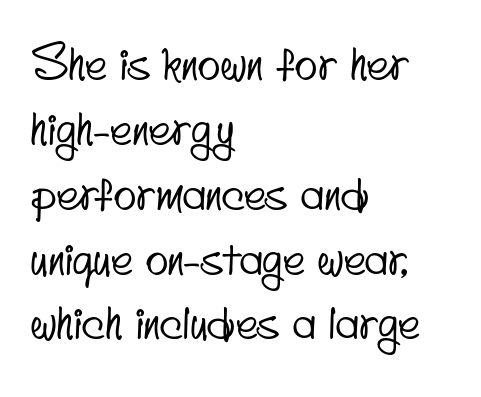
The image shows 47 px condensed sans-serif type; set left-aligned, normal line spacing (1.38x), normal letter spacing, not underlined; low stroke contrast and a small x-height.
